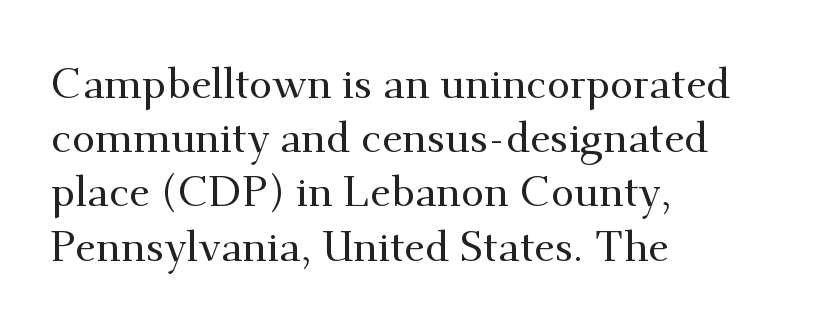
The image shows 42 px serif type, upright; set left-aligned, normal line spacing (1.29x), normal letter spacing, not underlined; medium stroke contrast and a small x-height.
